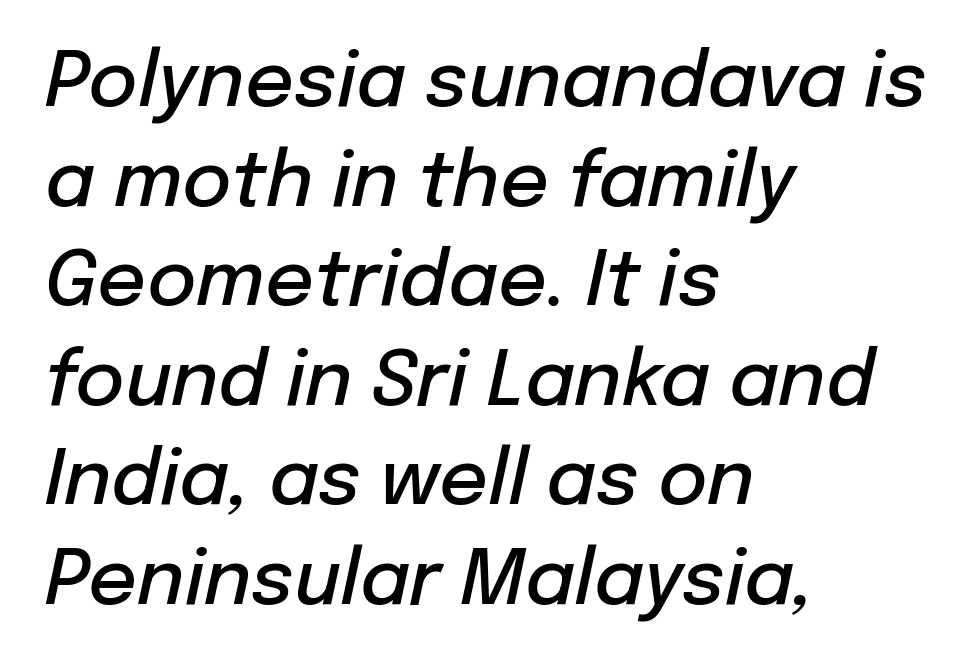
The image shows 76 px semibold type, italic (leaning right); set left-aligned, normal line spacing (1.31x), normal letter spacing, not underlined; low stroke contrast and a medium x-height.
